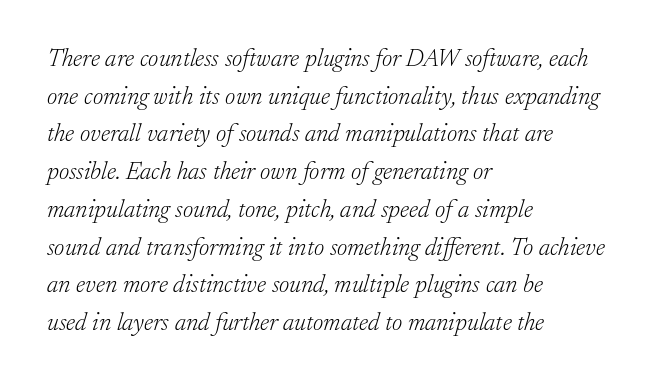
The passage shown leans; its letterforms are oblique. This rendering features lettering with no underline. Does the copy run flush right? No — it runs flush left. Here the glyphs are tracked normally, forming tight word shapes.
